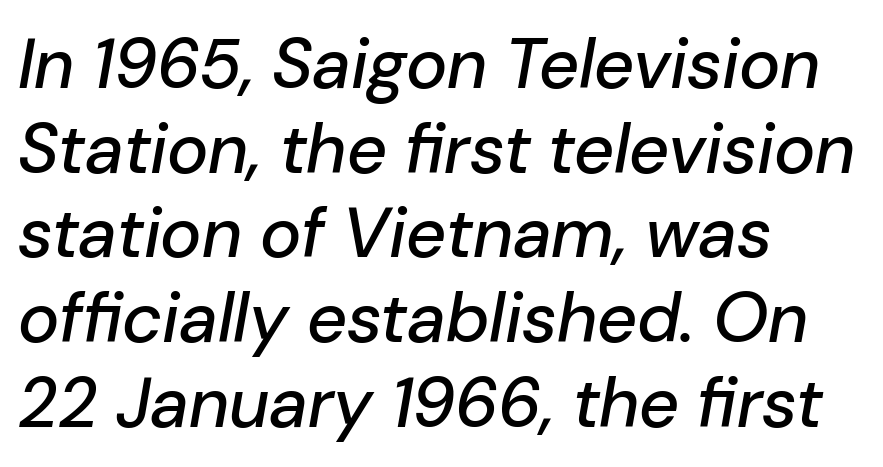
Which margin do the lines hug? The left one — the right edge is uneven. Here the glyphs are tracked normally, forming tight word shapes. Just letters on the line, the space beneath them empty. A typesetter would call this proportional, since set widths differ per character. Italic: yes, the glyphs are oblique.
